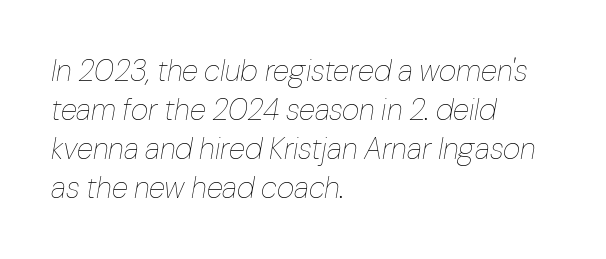
One-word summary of the alignment: left. Is the stroke heavy? The answer is a plain regular-or-lighter. Reading down the column, the eye jumps a familiar distance to each next line. Here the designer chose a conventional face with non-uniform glyph widths.
